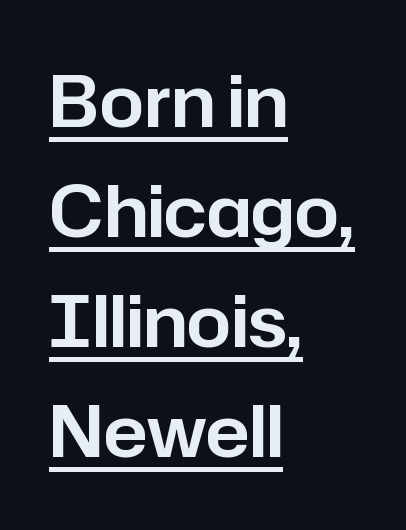
The image shows 71 px sans-serif type, upright; set left-aligned, normal line spacing (1.55x), normal letter spacing, underlined; low stroke contrast and a medium x-height.
